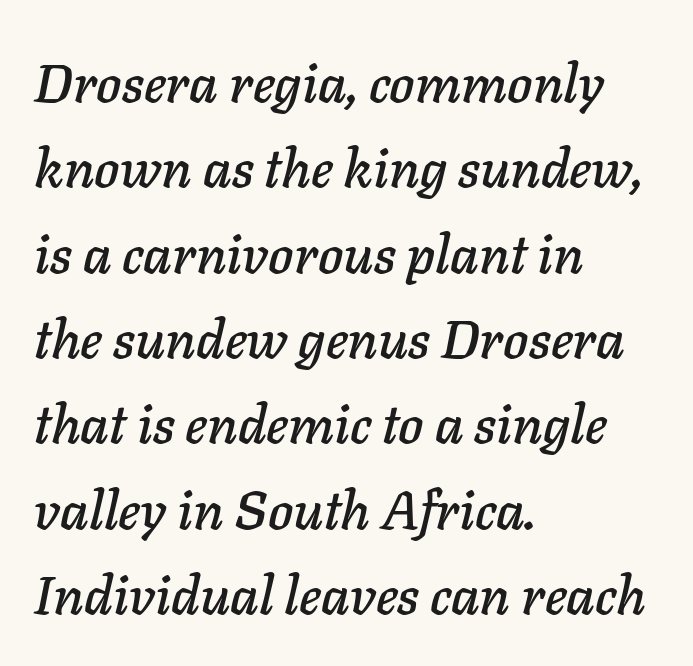
Q: Is the text italic (slanted)? A: Yes, it leans right by about 11 degrees.
Q: Is the text underlined? A: No.
Q: How is the paragraph aligned? A: Left-aligned.
Q: Is the spacing between letters normal or unusually wide? A: Normal.
Q: Is the spacing between lines tight, normal or loose? A: Normal.
Q: Width (condensed, normal, or wide)? A: Normal.
Q: Stroke contrast? A: Low.
Q: x-height? A: Medium.
Q: Monospaced? A: No.
